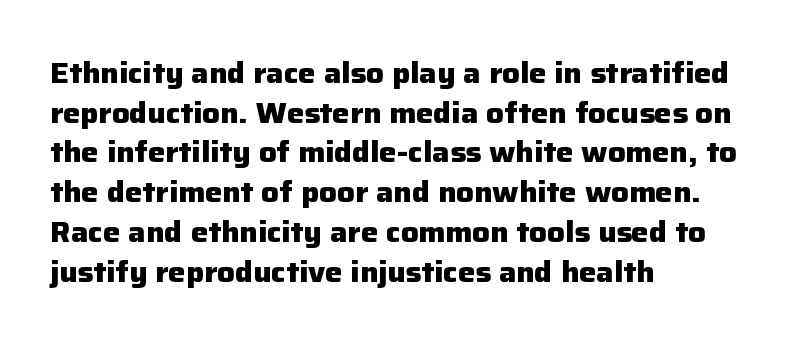
{"serif": "no", "italic": "no", "bold": "yes", "weight": "heavy", "width": "normal", "stroke_contrast": "low", "x_height": "medium", "monospaced": "no", "underline": "no", "align": "left", "line_spacing": "normal", "line_spacing_ratio": 1.37, "letter_spacing": "normal", "letter_spacing_em": 0.0, "glyph_px": 29}
